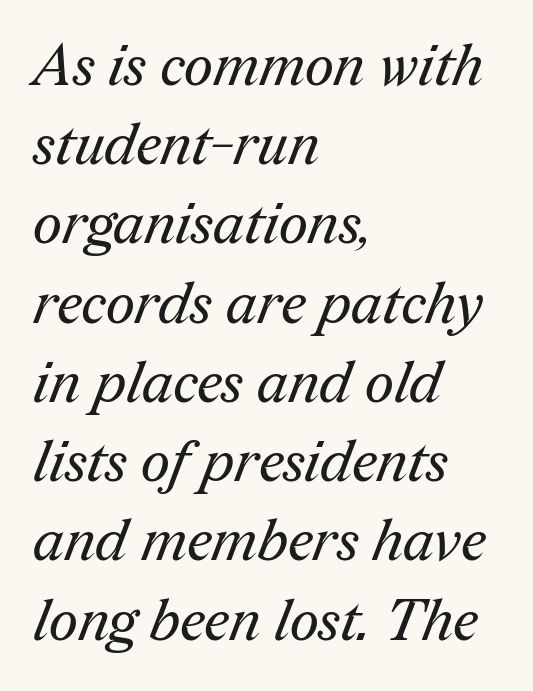
{"serif": "yes", "bold": "no", "weight": "regular", "width": "normal", "stroke_contrast": "medium", "x_height": "medium", "monospaced": "no", "underline": "no", "align": "left", "line_spacing": "normal", "line_spacing_ratio": 1.39, "letter_spacing": "normal", "letter_spacing_em": 0.0, "glyph_px": 57}
